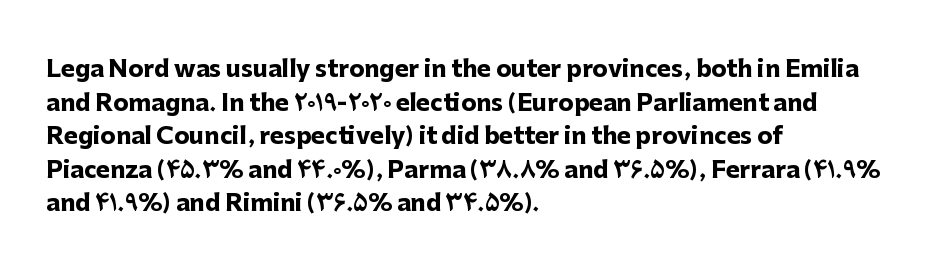
The image shows 23 px bold type, upright; set left-aligned, normal line spacing (1.46x), normal letter spacing, not underlined.
